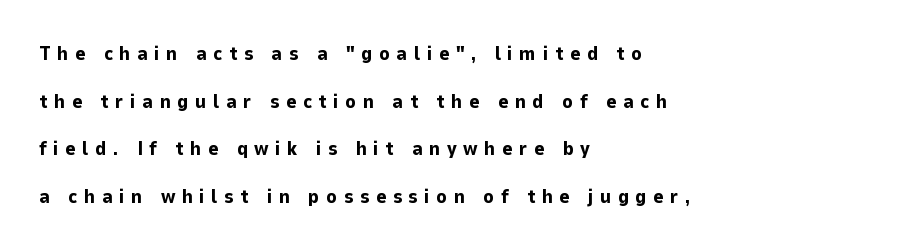
The image shows 20 px bold type, upright; set left-aligned, loose line spacing (2.38x), unusually wide letter spacing (+0.32 em), not underlined.
